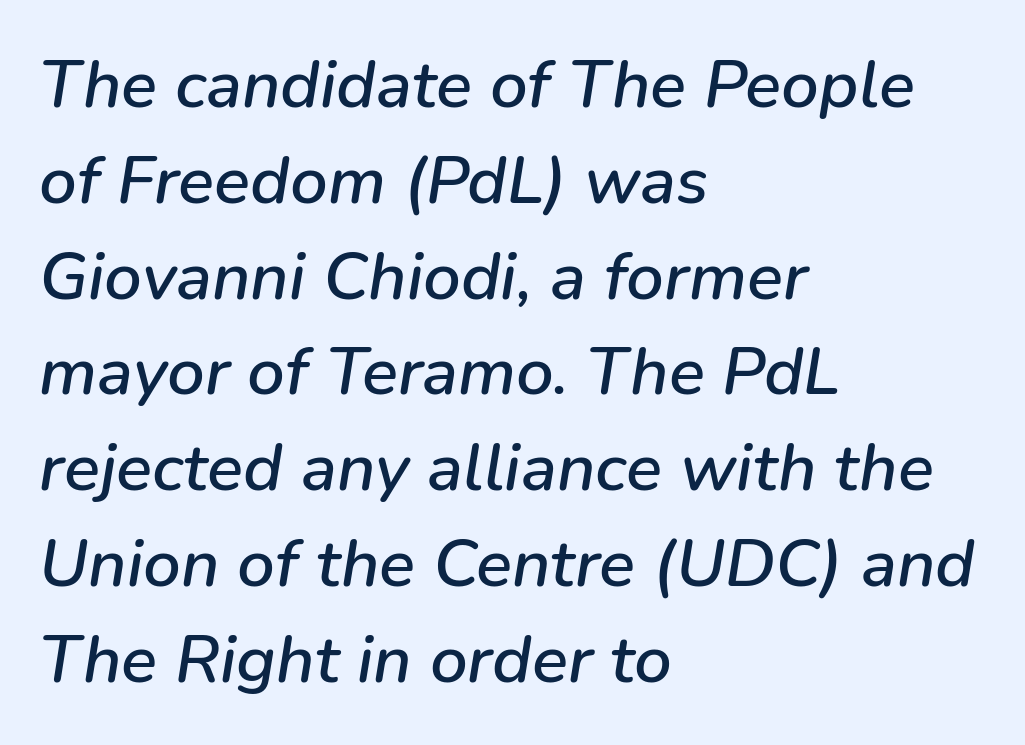
Note the varied advance widths — an 'i' is clearly narrower than an 'm'. Casual observation: everything's shoved over to the left. This is oblique type, the kind used for emphasis or titles. Inter-character spacing is left at the font's built-in metrics. A typesetter would call this leading conventional body-copy spacing. Type without underlining.
